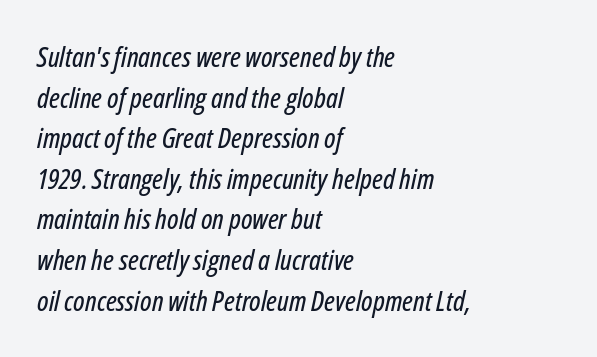
These lines are rendered in a variable-pitch font. Teacher's note: observe the even left margin — that is flush-left alignment. The passage shown has conventional tracking throughout. Yep, that's italic — everything's leaning.
